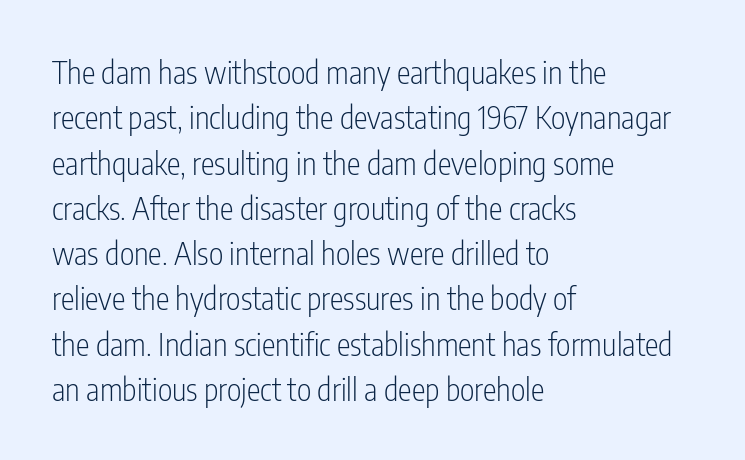
{"serif": "no", "italic": "no", "bold": "no", "weight": "light", "width": "condensed", "stroke_contrast": "low", "x_height": "medium", "monospaced": "no", "underline": "no", "align": "left", "line_spacing": "normal", "line_spacing_ratio": 1.46, "letter_spacing": "normal", "letter_spacing_em": 0.0, "glyph_px": 31}
